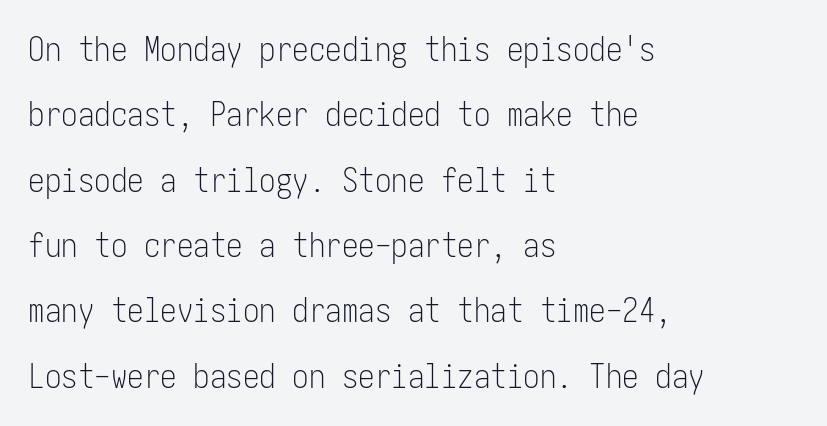
Q: Is the text bold? A: No.
Q: Is the text italic (slanted)? A: No, it is upright.
Q: Is the typeface a serif or a sans-serif typeface? A: Sans-serif.
Q: Is the text underlined? A: No.
Q: How is the paragraph aligned? A: Left-aligned.
Q: Is the spacing between letters normal or unusually wide? A: Normal.
Q: Is the spacing between lines tight, normal or loose? A: Loose.
Q: Width (condensed, normal, or wide)? A: Condensed.
Q: Stroke contrast? A: Low.
Q: x-height? A: Medium.
